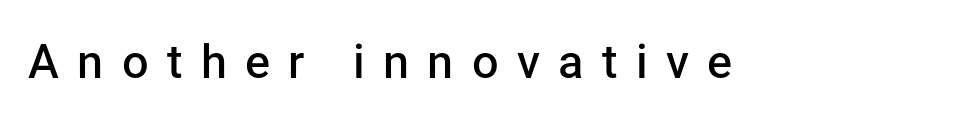
The image shows 47 px semibold sans-serif type, upright; set unusually wide letter spacing (+0.39 em), not underlined; low stroke contrast and a medium x-height.
